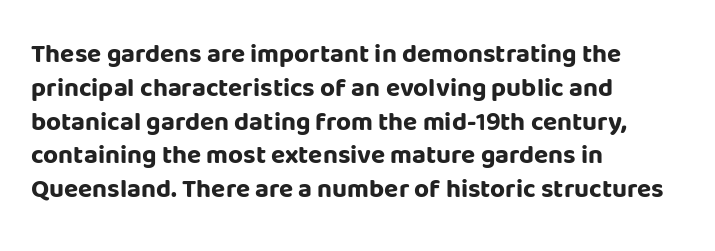
The image shows 26 px bold type, upright; set left-aligned, normal line spacing (1.3x), normal letter spacing, not underlined.
